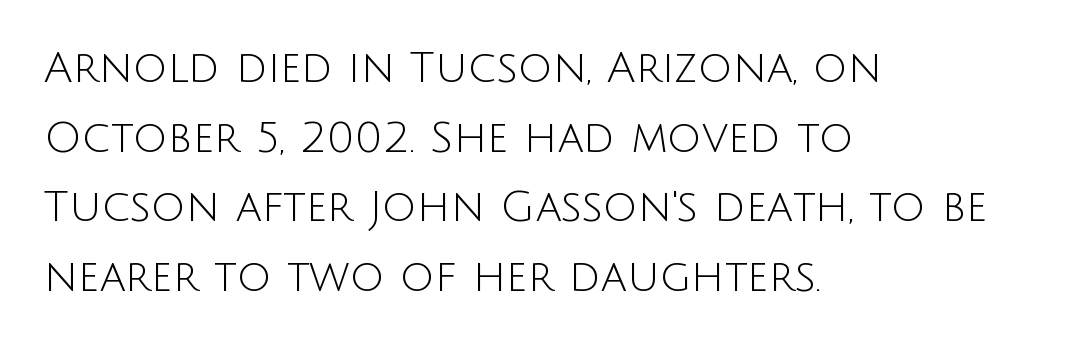
{"serif": "no", "italic": "no", "bold": "no", "weight": "light", "width": "normal", "stroke_contrast": "low", "x_height": "large", "monospaced": "no", "underline": "no", "align": "left", "line_spacing": "normal", "line_spacing_ratio": 1.62, "letter_spacing": "normal", "letter_spacing_em": 0.0, "glyph_px": 43}
